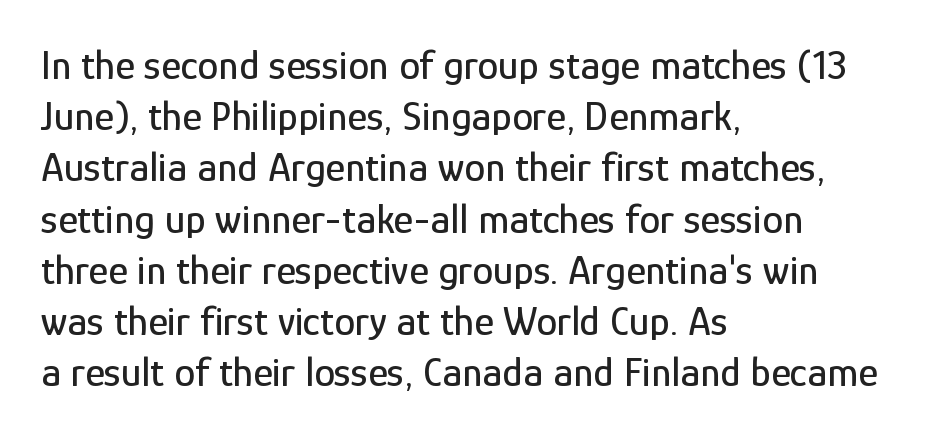
Here the designer chose a conventional face with non-uniform glyph widths. The gap between lines stays unmarked. Unlike italic type, these characters show no tilt at all. The face used here is rendered with its standard letterfit. Type style note: lacks serifs.
